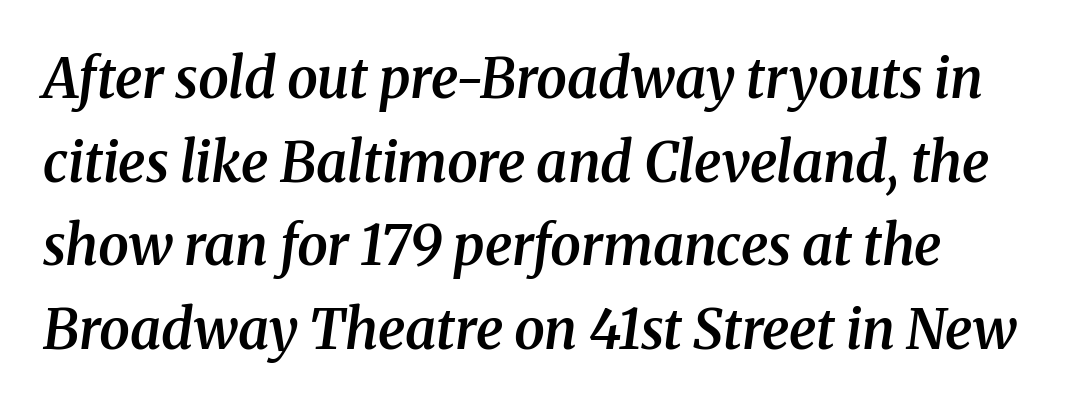
Q: Is the text bold? A: Semi-bold.
Q: Is the text italic (slanted)? A: Yes, it leans right by about 8 degrees.
Q: Is the typeface a serif or a sans-serif typeface? A: Serif.
Q: Is the text underlined? A: No.
Q: Is the spacing between letters normal or unusually wide? A: Normal.
Q: Is the spacing between lines tight, normal or loose? A: Normal.
Q: Width (condensed, normal, or wide)? A: Normal.
Q: Stroke contrast? A: Medium.
Q: x-height? A: Medium.
Q: Monospaced? A: No.
